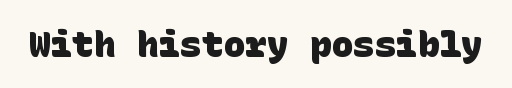
Unlike a traditional serif, this face leaves its strokes unadorned. In terms of letterspacing, this is plain default setting. The typesetting leans heavy: a genuine bold. Plain, unruled lines of type.
